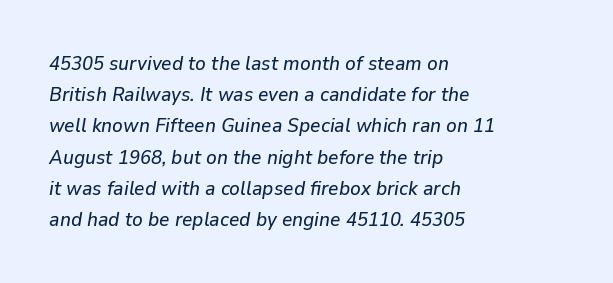
{"italic": "yes", "lean": "right", "slant_degrees": 9, "underline": "no", "align": "left", "line_spacing": "normal", "line_spacing_ratio": 1.56, "letter_spacing": "normal", "letter_spacing_em": 0.0, "glyph_px": 20}
